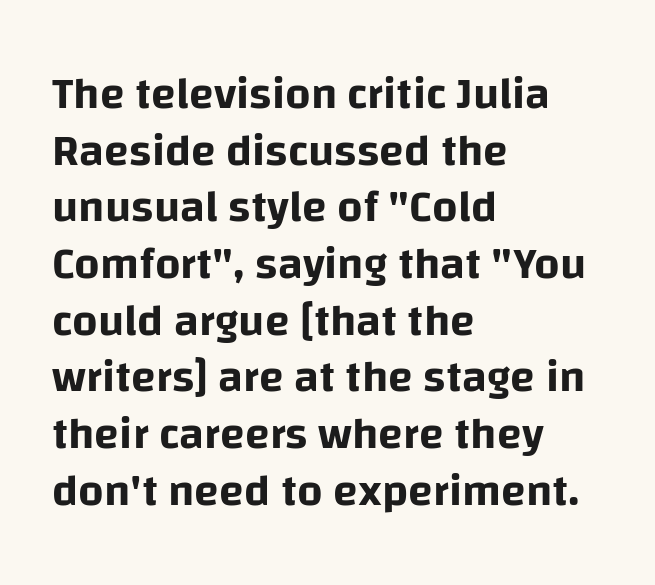
Q: Is the text italic (slanted)? A: No, it is upright.
Q: Is the typeface a serif or a sans-serif typeface? A: Sans-serif.
Q: Is the text underlined? A: No.
Q: How is the paragraph aligned? A: Left-aligned.
Q: Is the spacing between letters normal or unusually wide? A: Normal.
Q: Is the spacing between lines tight, normal or loose? A: Normal.
Q: Width (condensed, normal, or wide)? A: Normal.
Q: Stroke contrast? A: Low.
Q: x-height? A: Large.
Q: Monospaced? A: No.
